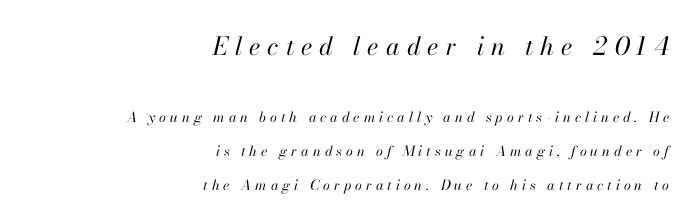
The image shows 25 px text type, italic (leaning right); set right-aligned, loose line spacing (2.42x), unusually wide letter spacing (+0.28 em), not underlined; the first (top) block is 1.79x larger.
